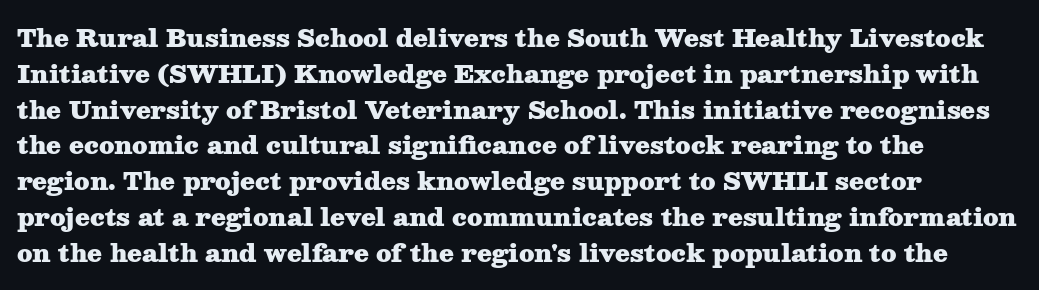
{"italic": "no", "bold": "yes", "underline": "no", "line_spacing": "normal", "line_spacing_ratio": 1.49, "letter_spacing": "normal", "letter_spacing_em": 0.0, "glyph_px": 24}
